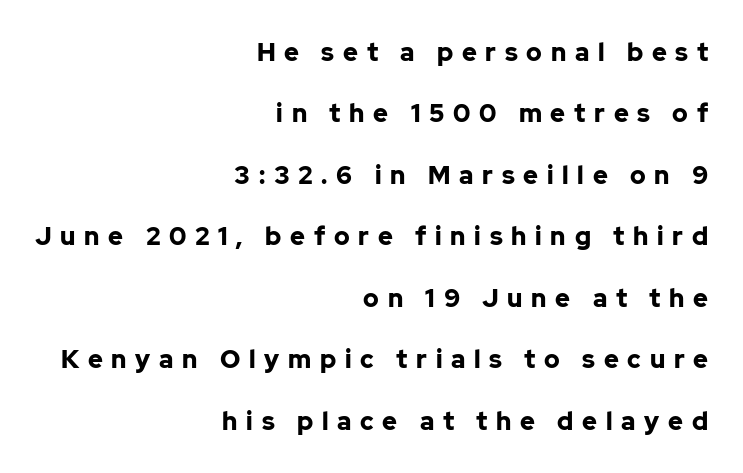
The passage shown is not underscored anywhere. The passage shown is emphatically bold. In terms of leading, this rendering errs on the spacious side. This rendering uses right alignment, leaving the left contour irregular. Each word looks stretched out because of the extra space between its letters. Nope, not italic — everything's standing straight.
